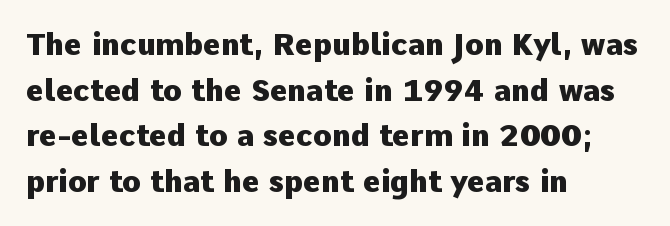
{"serif": "no", "italic": "no", "bold": "yes", "weight": "heavy", "width": "normal", "stroke_contrast": "low", "x_height": "medium", "monospaced": "no", "underline": "no", "align": "left", "line_spacing": "normal", "line_spacing_ratio": 1.52, "letter_spacing": "normal", "letter_spacing_em": 0.0, "glyph_px": 30}
